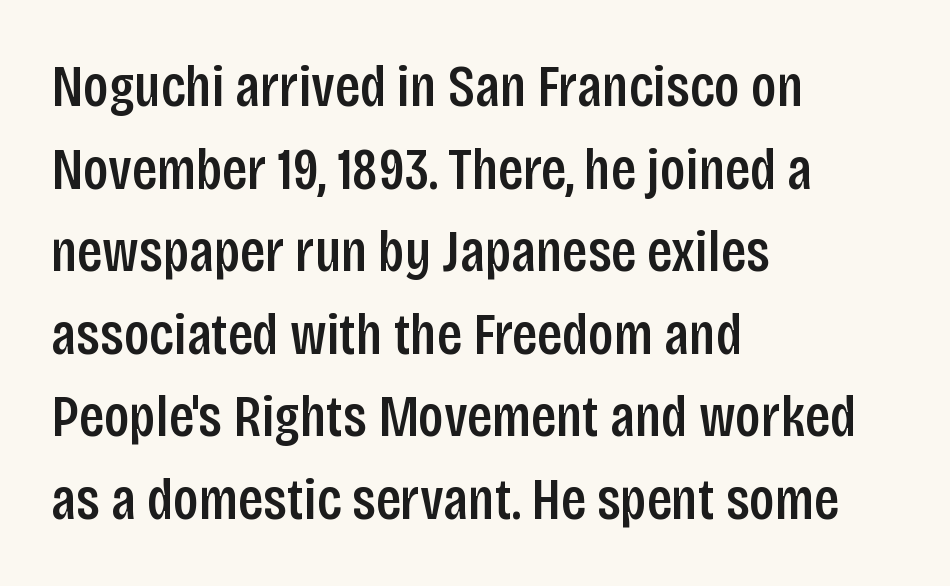
The image shows 59 px semibold, condensed sans-serif type, upright; set left-aligned, normal line spacing (1.4x), normal letter spacing, not underlined; low stroke contrast and a large x-height.
